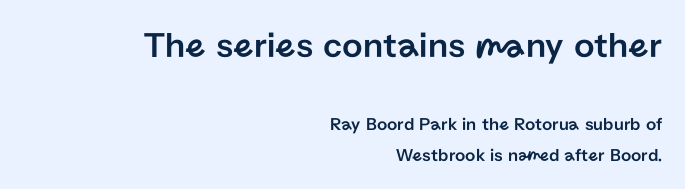
The image shows 36 px sans-serif type, upright; set right-aligned, normal line spacing (1.7x), normal letter spacing, not underlined; the first (top) block is 2.0x larger; low stroke contrast and a medium x-height.
